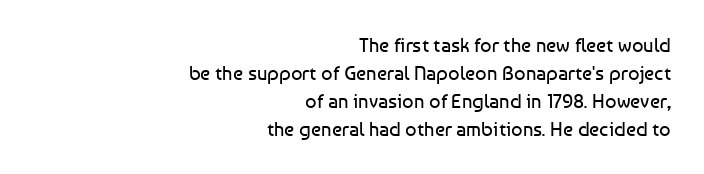
The passage shown has conventional tracking throughout. A student would call this right alignment; a typographer would say flush right, rag left. Every stem runs plumb, perpendicular to the baseline. A clean baseline with only descenders dipping below it.
